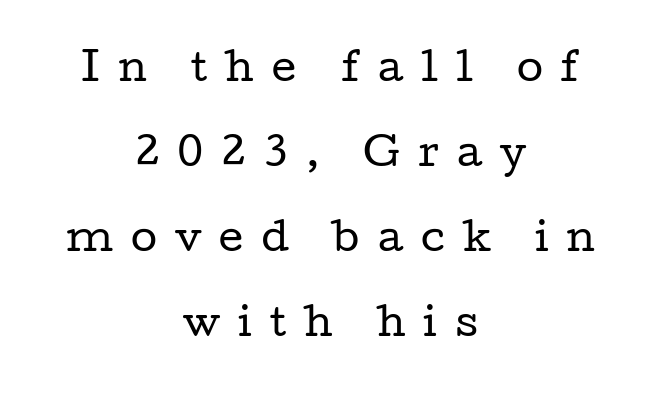
A roman cut, with each character standing at attention. Someone cranked the tracking dial way up on this one. The words here are not underlined. Alignment: centered.
